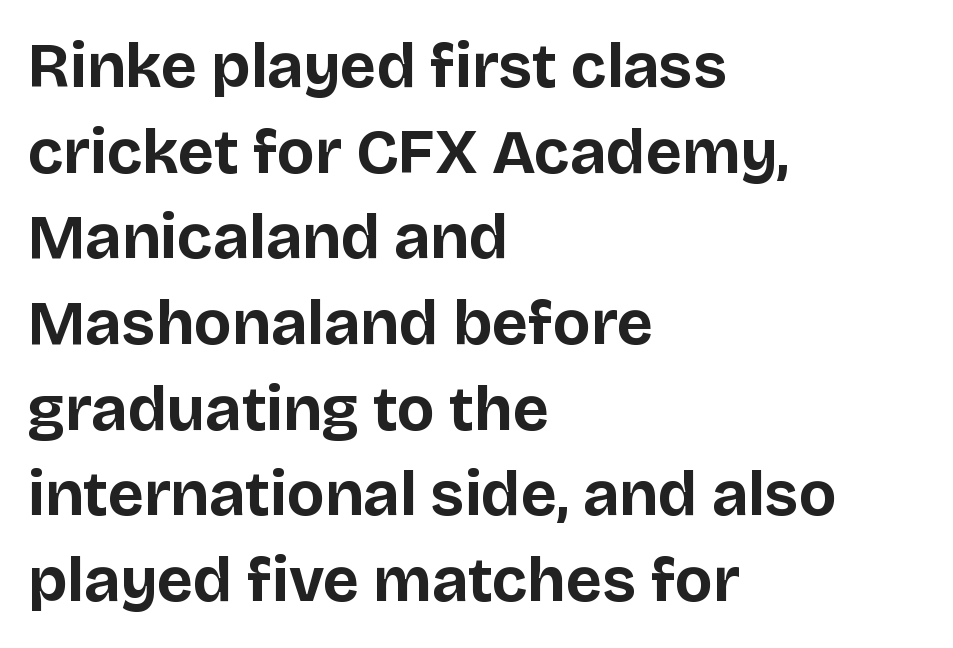
{"serif": "no", "italic": "no", "bold": "yes", "weight": "bold", "width": "normal", "stroke_contrast": "low", "x_height": "large", "monospaced": "no", "underline": "no", "align": "left", "line_spacing": "normal", "line_spacing_ratio": 1.36, "letter_spacing": "normal", "letter_spacing_em": 0.0, "glyph_px": 63}
